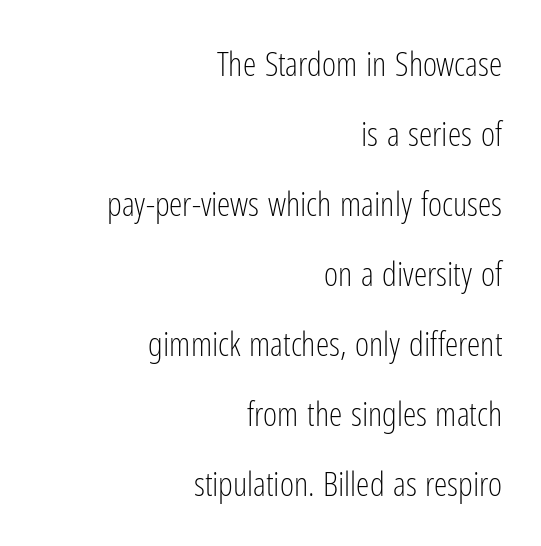
You could not count columns in this text — the font is proportionally spaced. The zone under the glyphs is completely vacant. A quiet, ordinary-to-light weight characterises the typeface. The vertical gap from one line to the next is large. I'd call this a sans setting — the letters go barefoot.
